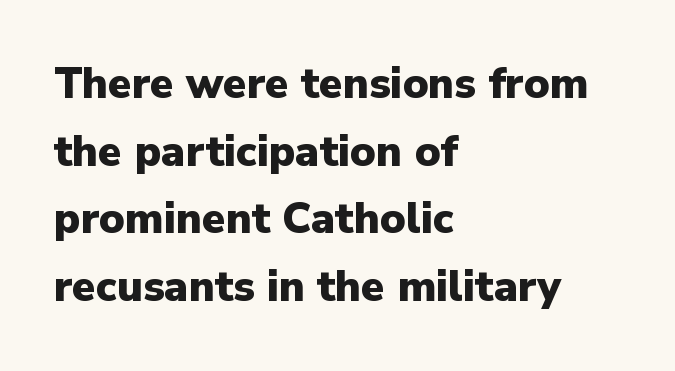
{"serif": "no", "italic": "no", "bold": "yes", "weight": "heavy", "width": "normal", "stroke_contrast": "low", "x_height": "medium", "monospaced": "no", "underline": "no", "align": "left", "line_spacing": "normal", "line_spacing_ratio": 1.57, "letter_spacing": "normal", "letter_spacing_em": 0.0, "glyph_px": 43}
